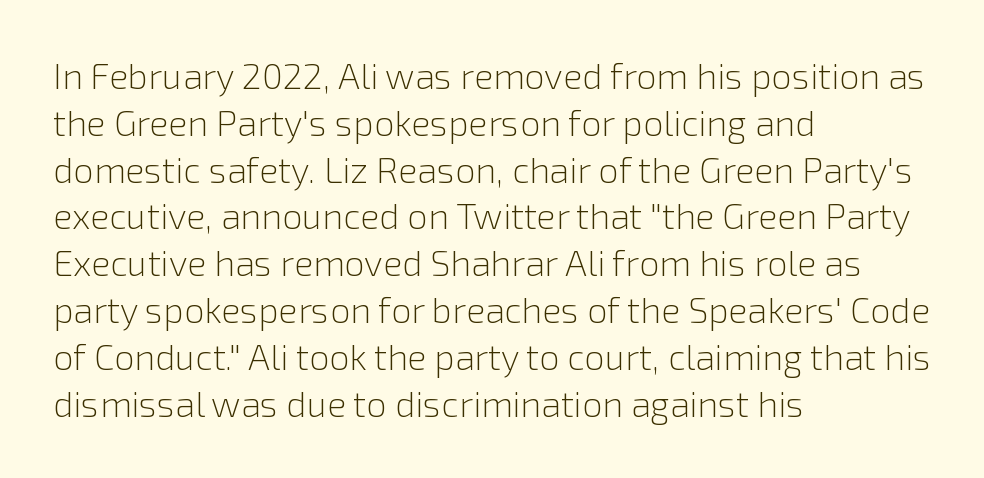
The lines are quadded left. The rendering keeps characters at their native spacing. In terms of posture, this sample is upright. Vertical spacing — default.
